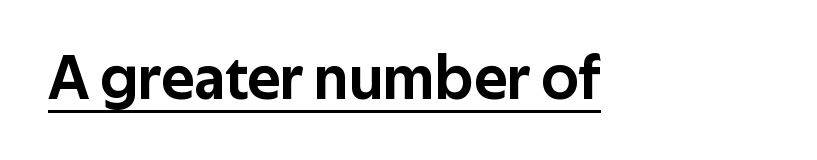
Honestly, the letter spacing is just normal — you wouldn't notice it. The font's upright variant was chosen for this text. This sample uses a sans-serif face. The lettering is marked with a stroke running underneath it. Here the designer chose a conventional face with non-uniform glyph widths.
